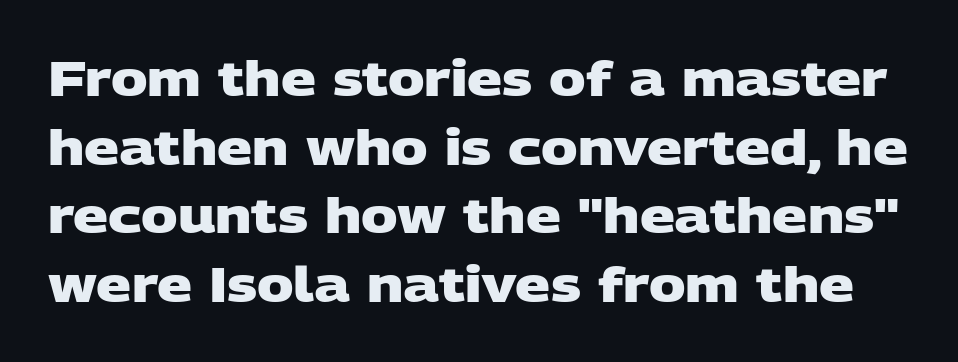
{"serif": "no", "bold": "yes", "weight": "heavy", "width": "wide", "stroke_contrast": "low", "x_height": "large", "monospaced": "no", "underline": "no", "line_spacing": "normal", "line_spacing_ratio": 1.4, "letter_spacing": "normal", "letter_spacing_em": 0.0, "glyph_px": 49}
